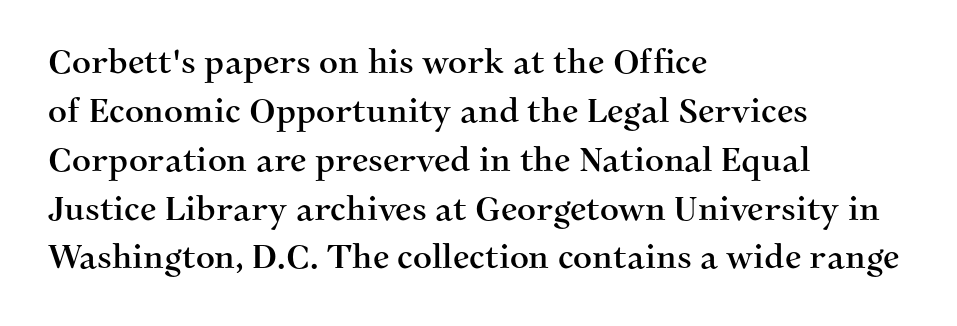
The image shows 33 px serif type, upright; set left-aligned, normal line spacing (1.48x), normal letter spacing, not underlined; medium stroke contrast and a medium x-height.
